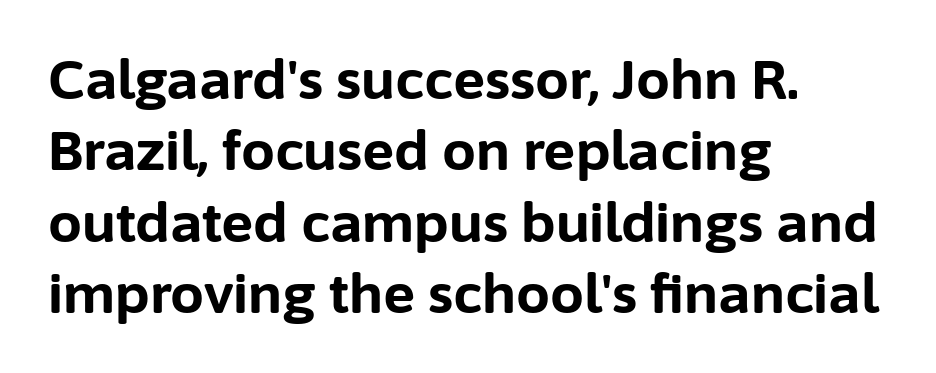
{"serif": "no", "italic": "no", "bold": "yes", "weight": "bold", "width": "normal", "stroke_contrast": "low", "x_height": "medium", "monospaced": "no", "underline": "no", "align": "left", "line_spacing": "normal", "line_spacing_ratio": 1.32, "letter_spacing": "normal", "letter_spacing_em": 0.0, "glyph_px": 54}
